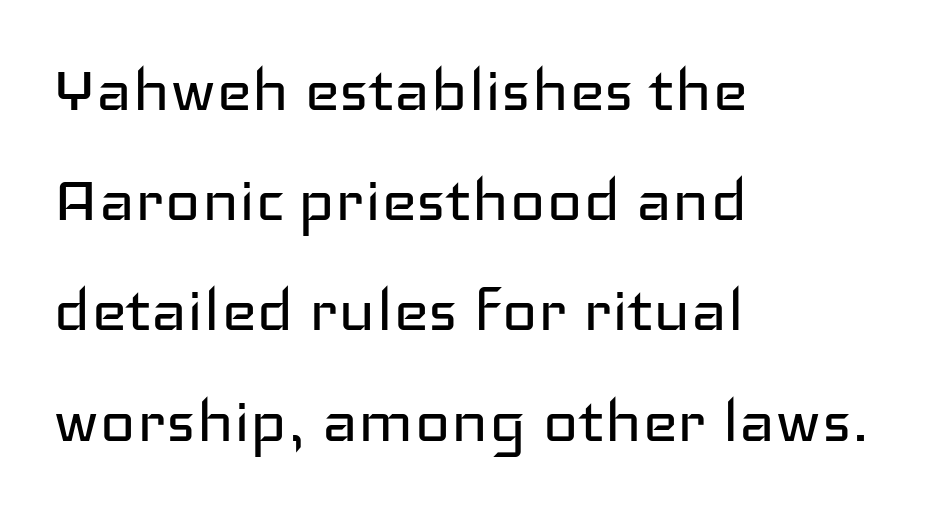
Compared with typical body copy, the letter spacing here is the same. The rendering uses a moderate line-height, typical for paragraphs. The face used here is proportionally spaced, like ordinary book or web type. A light-to-regular cut is what we see here. These lines stack with their left ends in a neat column. Tall strokes in this sample are plumb rather than angled.
